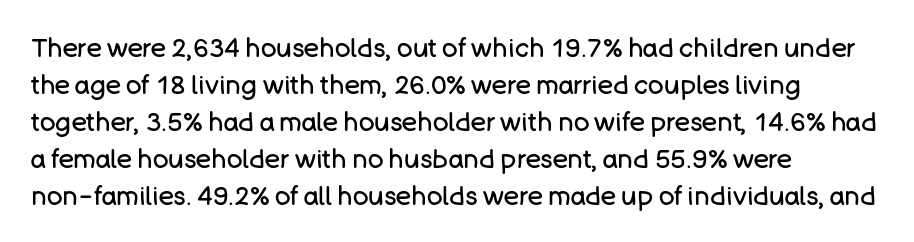
The image shows 26 px text type, upright; set left-aligned, normal line spacing (1.42x), normal letter spacing, not underlined.
